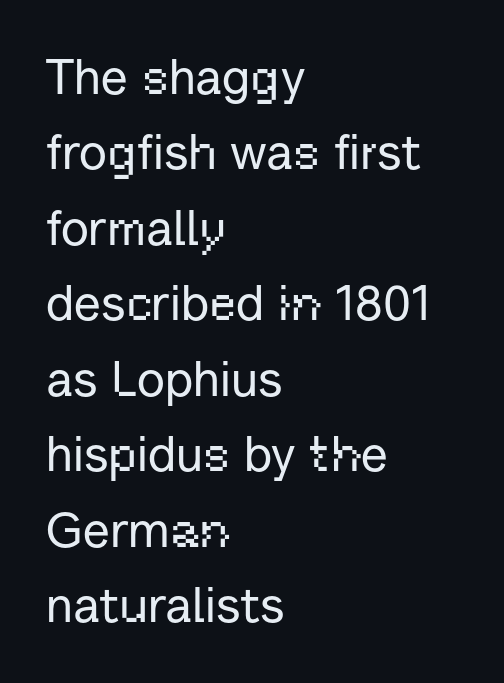
There is no visible air inserted between adjacent glyphs. The characters display no serif detailing; their extremities are plain. Decoration check: the copy has no underline. The line-height multiplier appears to be the usual default.
